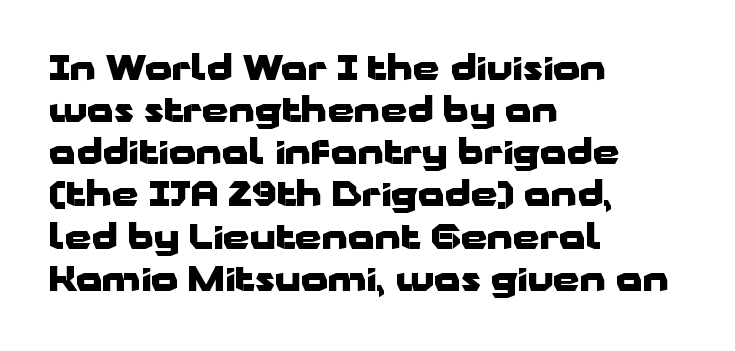
Q: Is the text bold? A: Yes.
Q: Is the text italic (slanted)? A: No, it is upright.
Q: Is the typeface a serif or a sans-serif typeface? A: Sans-serif.
Q: Is the text underlined? A: No.
Q: How is the paragraph aligned? A: Left-aligned.
Q: Is the spacing between letters normal or unusually wide? A: Normal.
Q: Width (condensed, normal, or wide)? A: Wide.
Q: Stroke contrast? A: Low.
Q: x-height? A: Medium.
Q: Monospaced? A: No.
